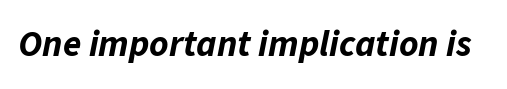
{"italic": "yes", "lean": "right", "slant_degrees": 11, "bold": "yes", "weight": "bold", "width": "normal", "stroke_contrast": "low", "x_height": "medium", "monospaced": "no", "underline": "no", "letter_spacing": "normal", "letter_spacing_em": 0.0, "glyph_px": 37}
